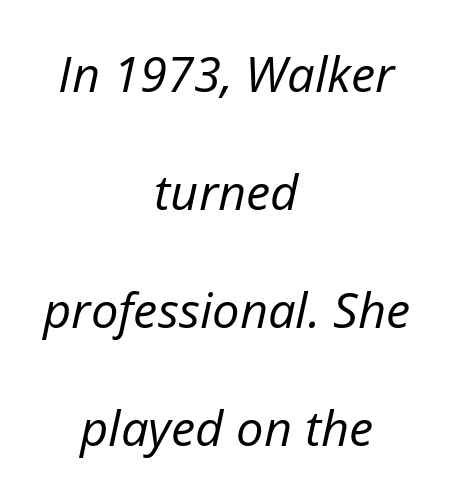
{"italic": "yes", "lean": "right", "slant_degrees": 12, "bold": "no", "weight": "regular", "width": "normal", "stroke_contrast": "low", "x_height": "medium", "monospaced": "no", "underline": "no", "align": "center", "line_spacing": "loose", "line_spacing_ratio": 2.41, "letter_spacing": "normal", "letter_spacing_em": 0.0, "glyph_px": 49}
